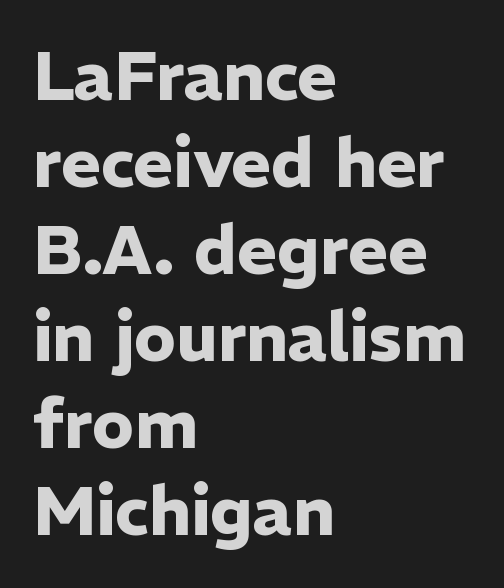
{"serif": "no", "italic": "no", "bold": "yes", "weight": "heavy", "width": "normal", "stroke_contrast": "low", "x_height": "medium", "monospaced": "no", "underline": "no", "align": "left", "line_spacing": "normal", "line_spacing_ratio": 1.28, "letter_spacing": "normal", "letter_spacing_em": 0.0, "glyph_px": 68}
